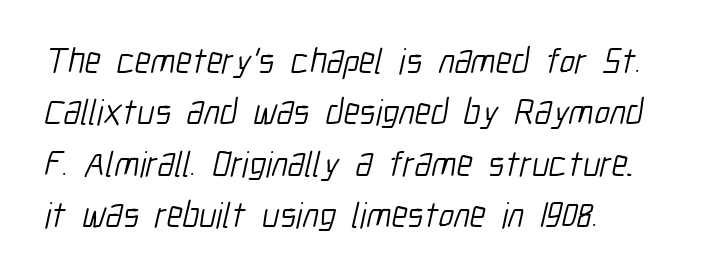
Q: Is the text bold? A: No.
Q: Is the typeface a serif or a sans-serif typeface? A: Sans-serif.
Q: Is the text underlined? A: No.
Q: How is the paragraph aligned? A: Left-aligned.
Q: Is the spacing between letters normal or unusually wide? A: Normal.
Q: Is the spacing between lines tight, normal or loose? A: Normal.
Q: Width (condensed, normal, or wide)? A: Condensed.
Q: Stroke contrast? A: Low.
Q: x-height? A: Medium.
Q: Monospaced? A: No.
